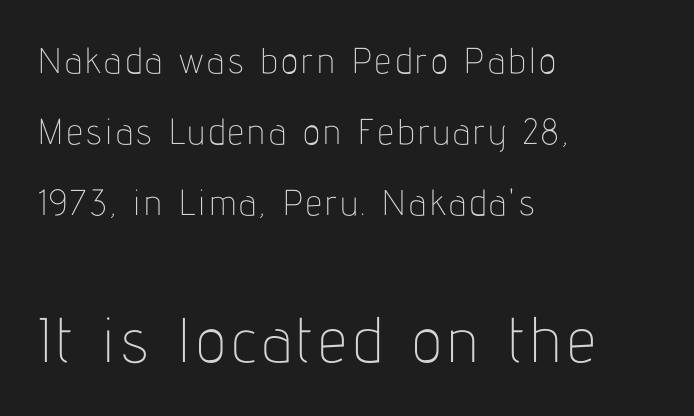
The image shows 63 px thin, condensed sans-serif type, upright; set left-aligned, loose line spacing (1.97x), not underlined; the second (bottom) block is 1.75x larger; low stroke contrast and a medium x-height.
